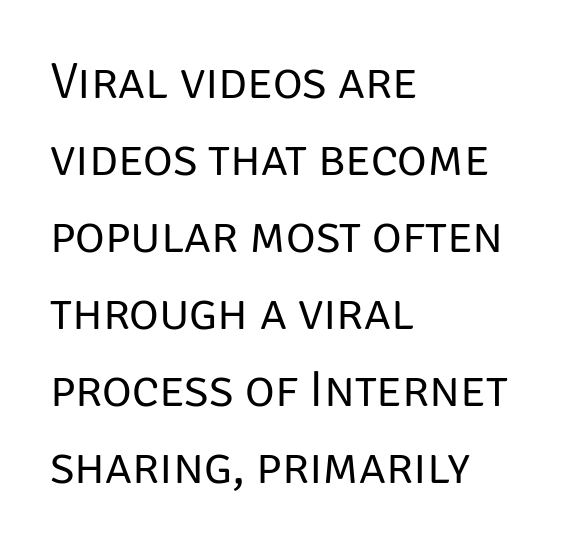
The rows are spaced the way most documents space them. Rule under the text: the space is simply empty. Each word holds together tightly as a unit, with standard inter-letter gaps. This sample uses an upright cut, with every glyph sitting square on the baseline.
